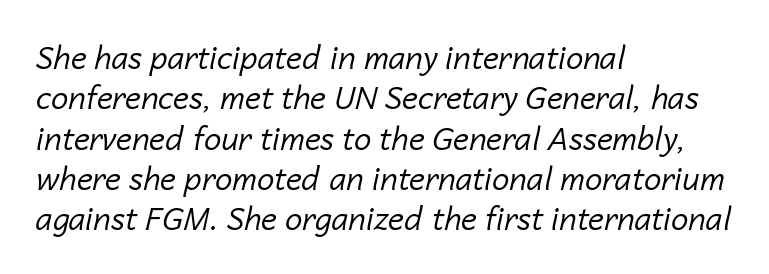
Each new line begins a customary step beneath the previous one. Layout note: lines flush left. Observe the lean: these are italic letterforms. Bare-footed words on every line. Note the varied advance widths — an 'i' is clearly narrower than an 'm'.
